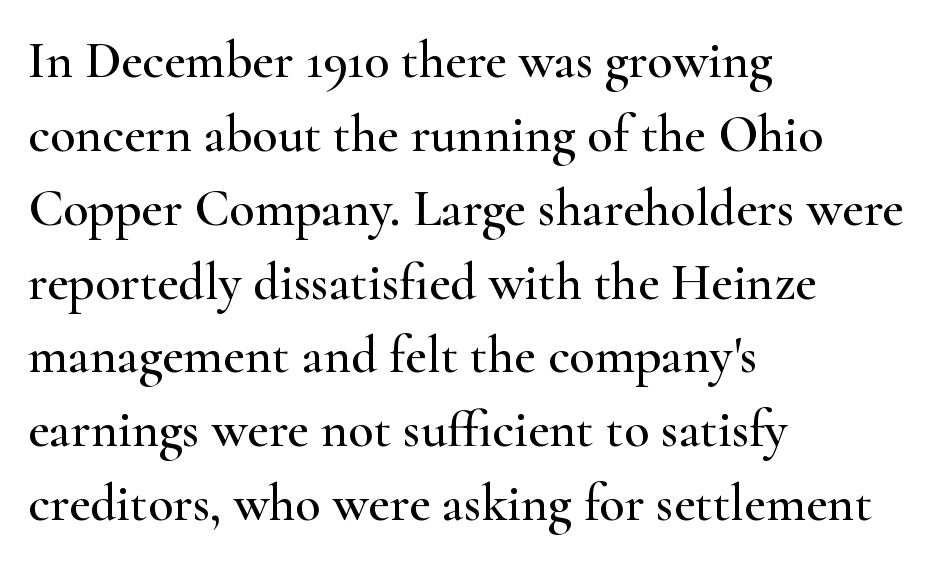
The image shows 52 px wide serif type, upright; set left-aligned, normal line spacing (1.42x), normal letter spacing, not underlined; high stroke contrast and a small x-height.
